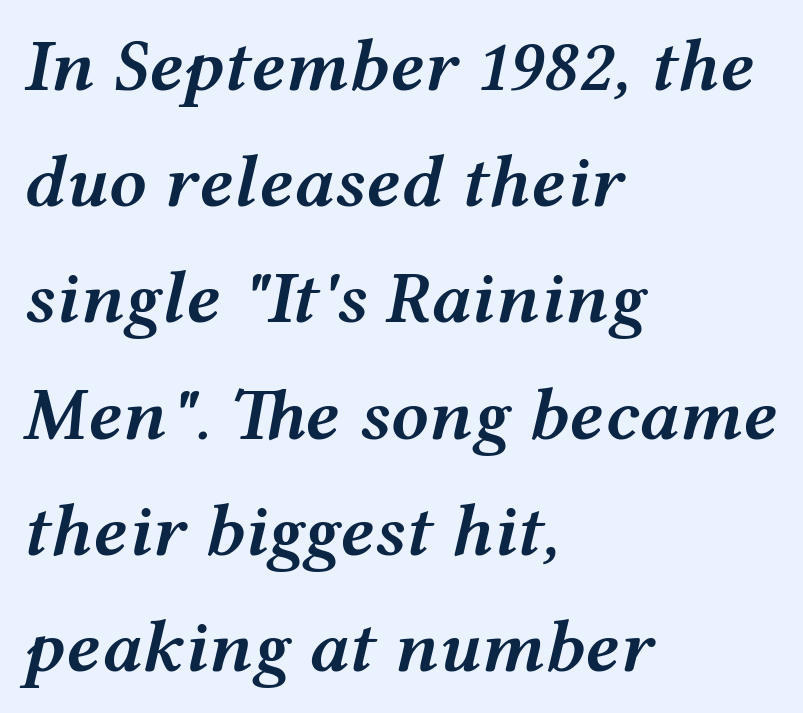
The image shows 75 px semibold, wide type, italic (leaning right); set left-aligned, normal line spacing (1.55x), normal letter spacing, not underlined; medium stroke contrast and a medium x-height.
